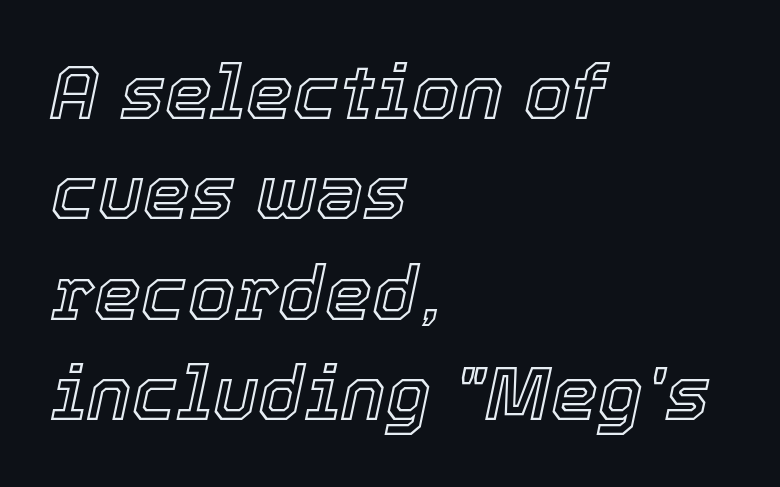
You could call the tracking neutral — neither tight nor loose. Think of a printed novel: that variable character pitch is what you see here. These lines are set flush left with a ragged right edge. The area under the type is left untouched. This block has exactly the height ordinary leading produces.
